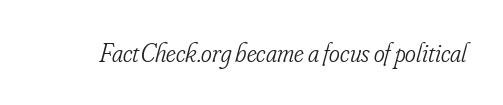
{"italic": "yes", "lean": "right", "slant_degrees": 16, "bold": "no", "underline": "no", "letter_spacing": "normal", "letter_spacing_em": 0.0, "glyph_px": 26}
